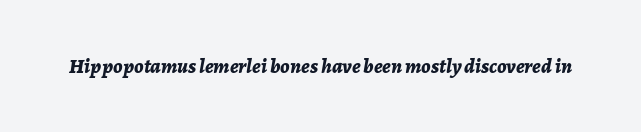
{"italic": "yes", "lean": "right", "slant_degrees": 7, "bold": "yes", "underline": "no", "letter_spacing": "normal", "letter_spacing_em": 0.0, "glyph_px": 21}
